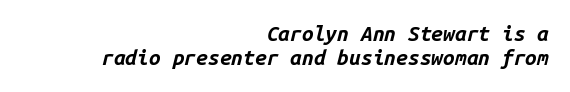
{"italic": "yes", "lean": "right", "slant_degrees": 14, "bold": "yes", "underline": "no", "align": "right", "line_spacing": "tight", "line_spacing_ratio": 1.13, "letter_spacing": "normal", "letter_spacing_em": 0.0, "glyph_px": 21}
